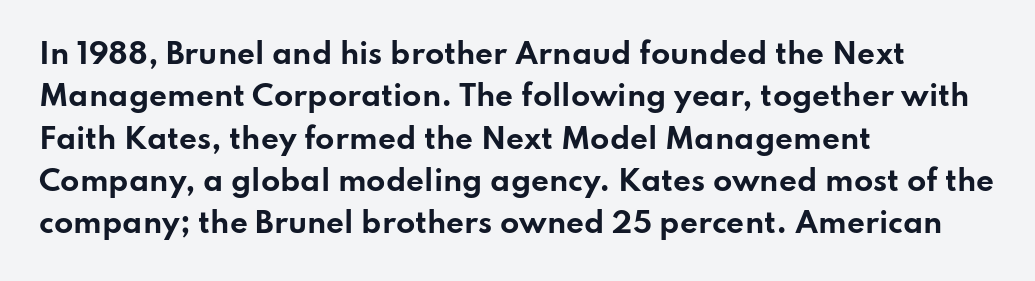
{"serif": "no", "italic": "no", "bold": "yes", "weight": "bold", "width": "wide", "stroke_contrast": "low", "x_height": "small", "monospaced": "no", "underline": "no", "align": "left", "line_spacing": "normal", "line_spacing_ratio": 1.51, "letter_spacing": "normal", "letter_spacing_em": 0.0, "glyph_px": 28}
